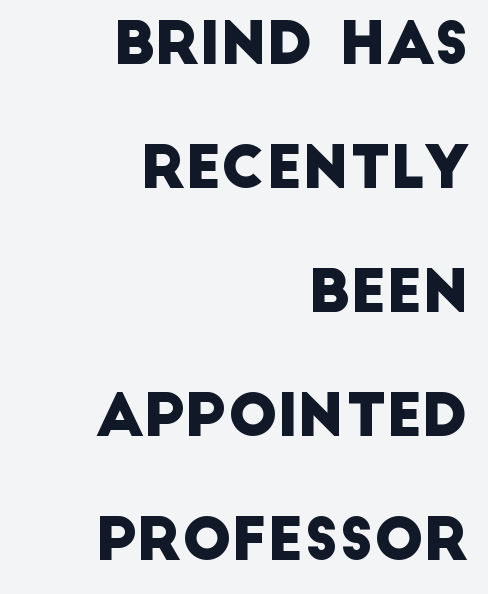
{"serif": "no", "width": "normal", "stroke_contrast": "low", "x_height": "large", "monospaced": "no", "underline": "no", "align": "right", "line_spacing": "loose", "line_spacing_ratio": 2.1, "letter_spacing": "normal", "letter_spacing_em": 0.0, "glyph_px": 59}
